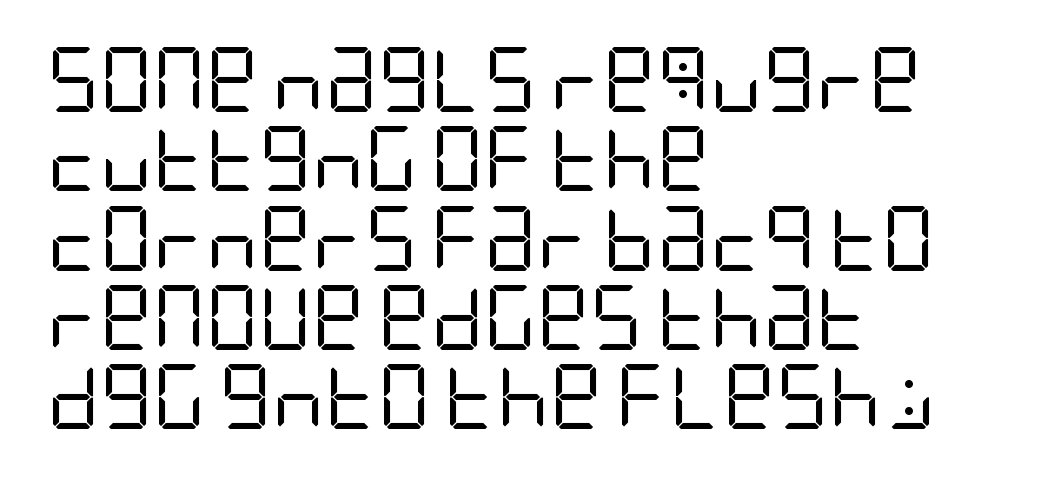
The image shows 65 px regular-weight, condensed sans-serif type, upright; set left-aligned, line spacing 1.22x, normal letter spacing, not underlined; low stroke contrast and a large x-height.
